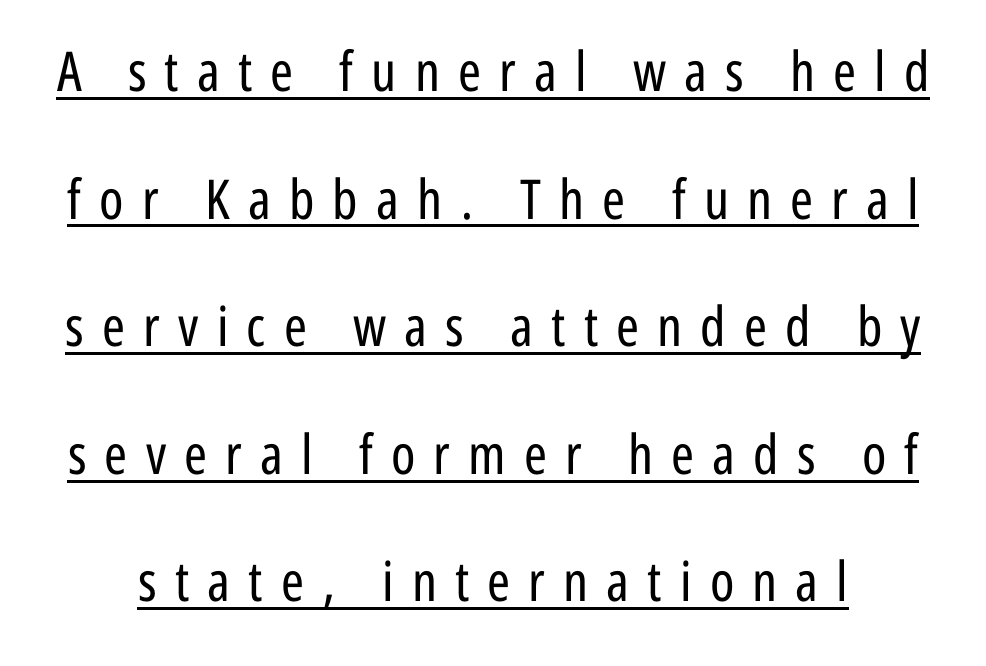
{"serif": "no", "italic": "no", "bold": "no", "weight": "regular", "width": "condensed", "stroke_contrast": "low", "x_height": "medium", "monospaced": "no", "underline": "yes", "line_spacing": "loose", "line_spacing_ratio": 2.32, "letter_spacing": "wide", "letter_spacing_em": 0.33, "glyph_px": 55}
